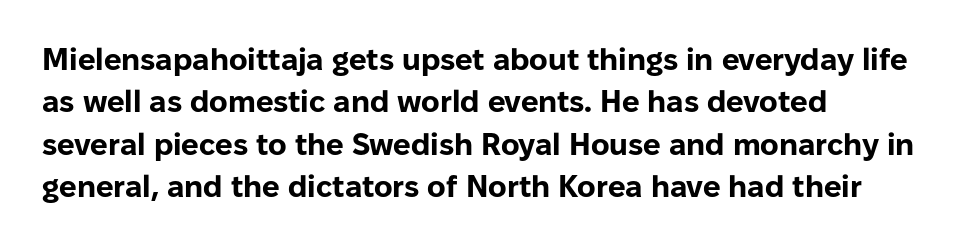
The image shows 31 px bold sans-serif type, upright; set left-aligned, normal line spacing (1.37x), normal letter spacing, not underlined; low stroke contrast and a medium x-height.
